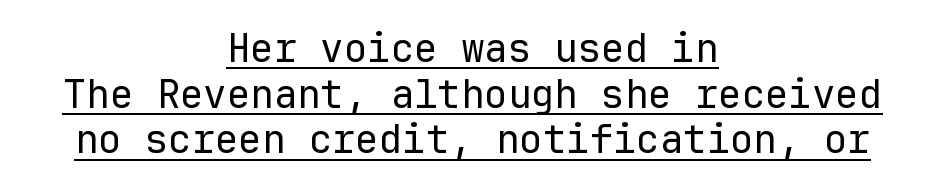
The image shows 39 px regular-weight sans-serif type, upright, monospaced; set centered, line spacing 1.17x, normal letter spacing, underlined; low stroke contrast and a medium x-height.
